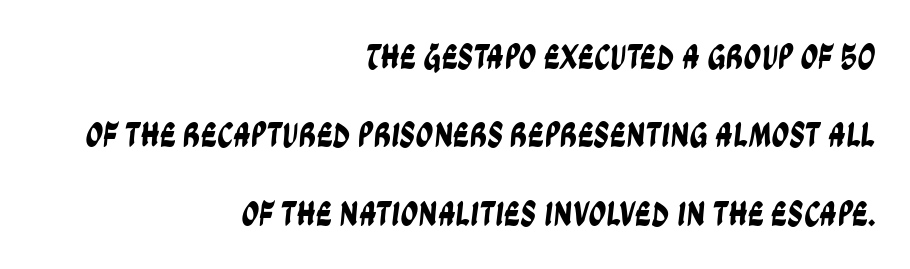
Q: Is the typeface a serif or a sans-serif typeface? A: Sans-serif.
Q: Is the text underlined? A: No.
Q: How is the paragraph aligned? A: Right-aligned.
Q: Is the spacing between letters normal or unusually wide? A: Normal.
Q: Is the spacing between lines tight, normal or loose? A: Loose.
Q: Width (condensed, normal, or wide)? A: Condensed.
Q: Stroke contrast? A: Low.
Q: x-height? A: Large.
Q: Monospaced? A: No.
